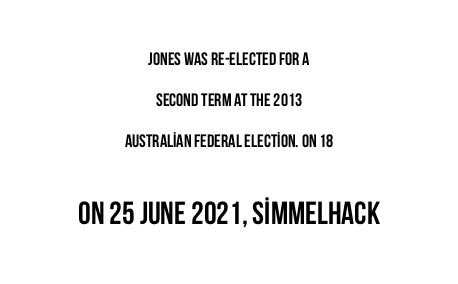
The image shows 32 px semibold, condensed sans-serif type, upright; set centered, loose line spacing (2.29x), normal letter spacing, not underlined; the second (bottom) block is 1.78x larger; low stroke contrast and a large x-height.
